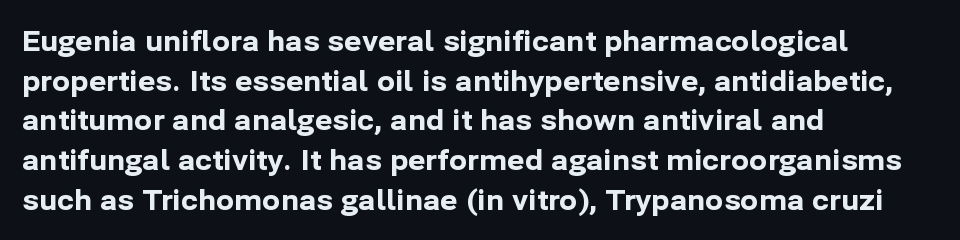
The glyphs are unaccompanied by any horizontal stroke below them. The characters look thick and weighty, a clear bold. Horizontally, the lines are justified to the leading edge only. Successive baselines arrive at the customary interval. Ordinary non-slanted type is in use.
